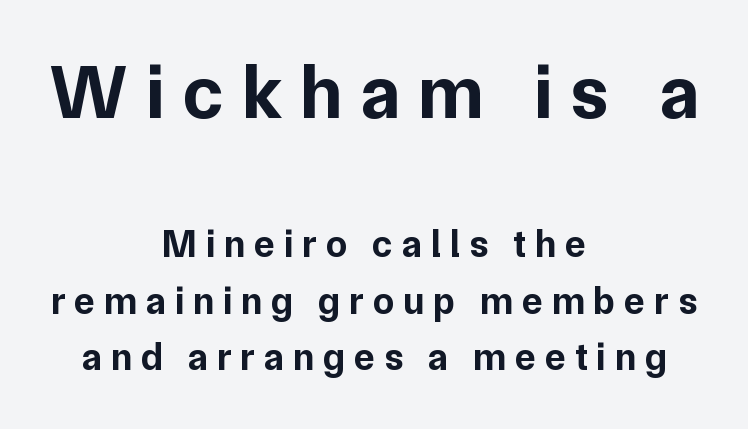
The image shows 76 px bold sans-serif type, upright; set centered, normal line spacing (1.49x), unusually wide letter spacing (+0.24 em), not underlined; the first (top) block is 2.0x larger; low stroke contrast and a medium x-height.
